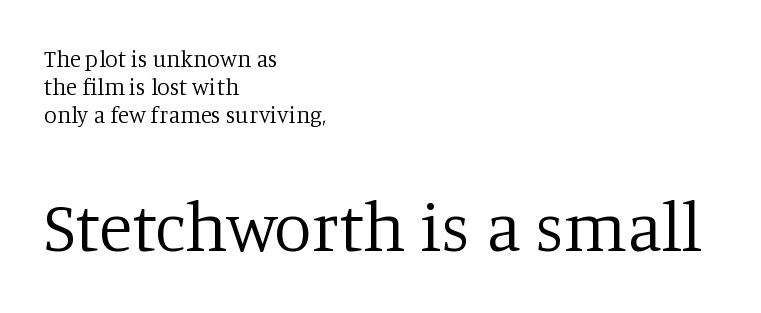
Q: Is the text bold? A: No.
Q: Is the text italic (slanted)? A: No, it is upright.
Q: Is the typeface a serif or a sans-serif typeface? A: Serif.
Q: Is the text underlined? A: No.
Q: How is the paragraph aligned? A: Left-aligned.
Q: Is the spacing between letters normal or unusually wide? A: Normal.
Q: Which block of text is set in a larger size, the first (top) or the second (bottom)? A: The second (bottom) one.
Q: Width (condensed, normal, or wide)? A: Normal.
Q: Stroke contrast? A: Low.
Q: x-height? A: Large.
Q: Monospaced? A: No.
